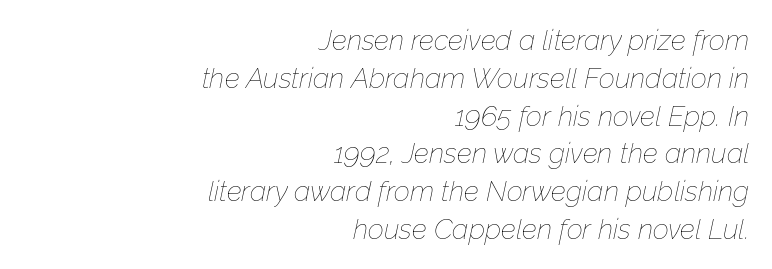
The image shows 28 px thin type, italic (leaning right); set right-aligned, normal line spacing (1.35x), normal letter spacing, not underlined; low stroke contrast and a medium x-height.
